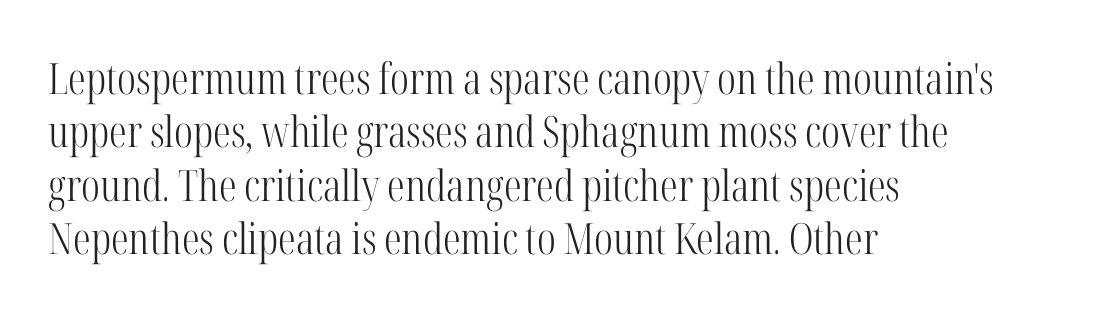
{"serif": "yes", "italic": "no", "bold": "no", "weight": "light", "width": "condensed", "stroke_contrast": "high", "x_height": "medium", "monospaced": "no", "underline": "no", "align": "left", "line_spacing_ratio": 1.24, "letter_spacing": "normal", "letter_spacing_em": 0.0, "glyph_px": 43}
